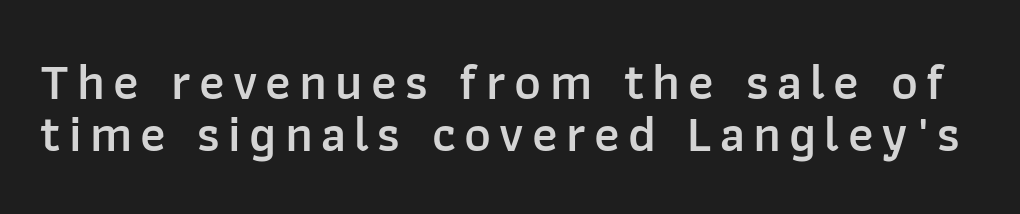
Caption: semibold face, moderately heavy strokes. Students, observe: this is what under-led, compact text looks like. Do the characters align in a grid? No, the font is proportional. Ordinary non-slanted type is in use. The space directly below the letters is spotless.
